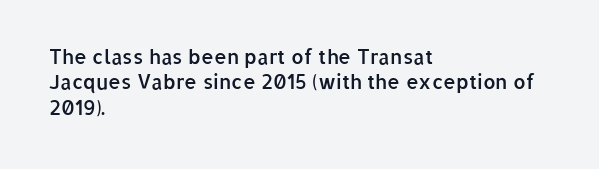
The image shows 20 px text type, upright; set left-aligned, normal line spacing (1.27x), normal letter spacing, not underlined.
